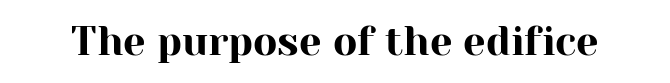
The image shows 40 px serif type, upright; set normal letter spacing, not underlined; high stroke contrast and a medium x-height.
